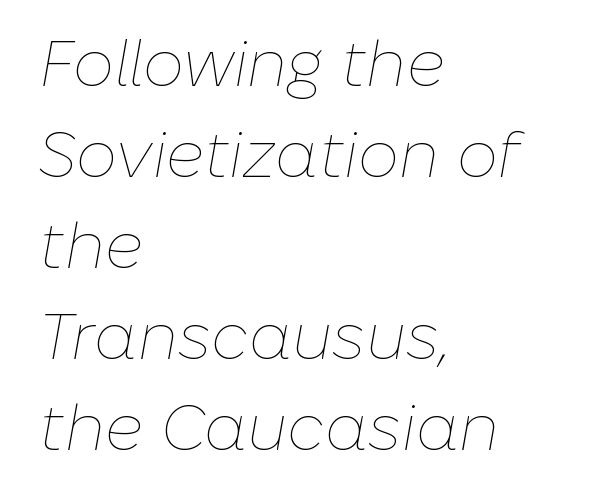
{"italic": "yes", "lean": "right", "slant_degrees": 10, "bold": "no", "weight": "thin", "width": "normal", "stroke_contrast": "low", "x_height": "medium", "monospaced": "no", "underline": "no", "align": "left", "line_spacing": "normal", "line_spacing_ratio": 1.4, "letter_spacing": "normal", "letter_spacing_em": 0.0, "glyph_px": 65}
